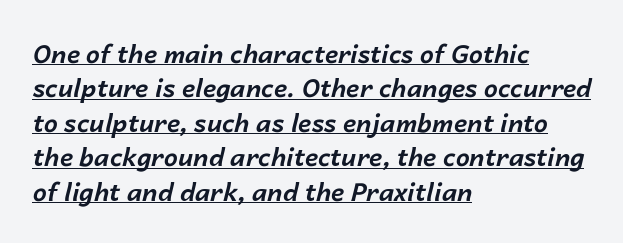
{"italic": "yes", "lean": "right", "slant_degrees": 14, "bold": "yes", "underline": "yes", "align": "left", "line_spacing": "normal", "line_spacing_ratio": 1.38, "letter_spacing": "normal", "letter_spacing_em": 0.0, "glyph_px": 25}
